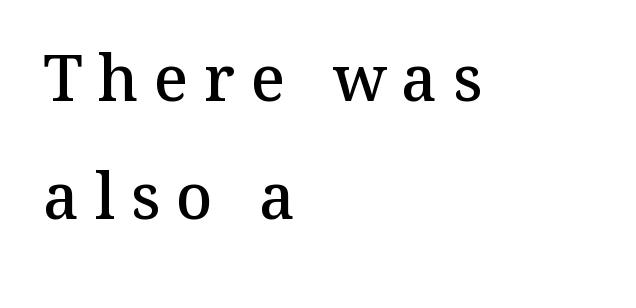
Q: Is the text bold? A: Semi-bold.
Q: Is the text italic (slanted)? A: No, it is upright.
Q: Is the typeface a serif or a sans-serif typeface? A: Serif.
Q: Is the text underlined? A: No.
Q: How is the paragraph aligned? A: Left-aligned.
Q: Is the spacing between letters normal or unusually wide? A: Unusually wide.
Q: Width (condensed, normal, or wide)? A: Normal.
Q: Stroke contrast? A: Medium.
Q: x-height? A: Medium.
Q: Monospaced? A: No.
